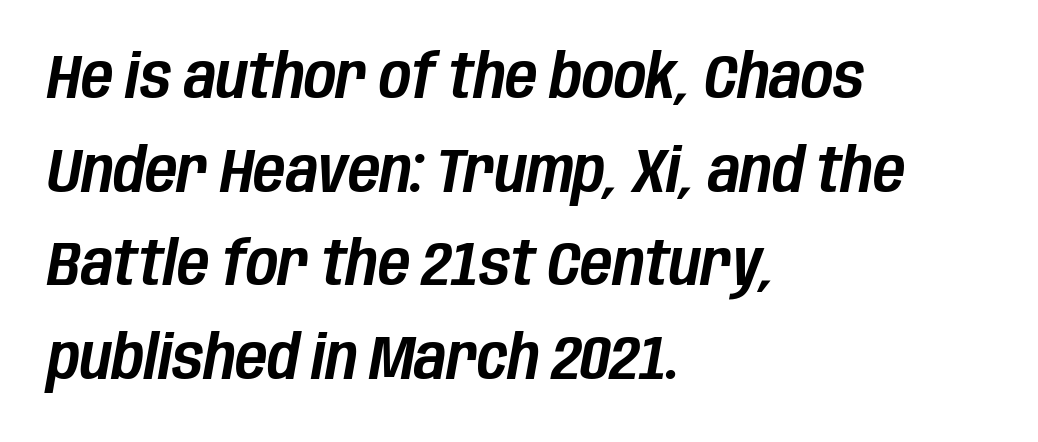
Slant detected: the letters are inclined. Character widths vary here, with narrow letters taking less room than wide ones. The rendering anchors every line to the left-hand side. A bare baseline throughout the passage. If you measured baseline to baseline, you'd find a middling distance.
